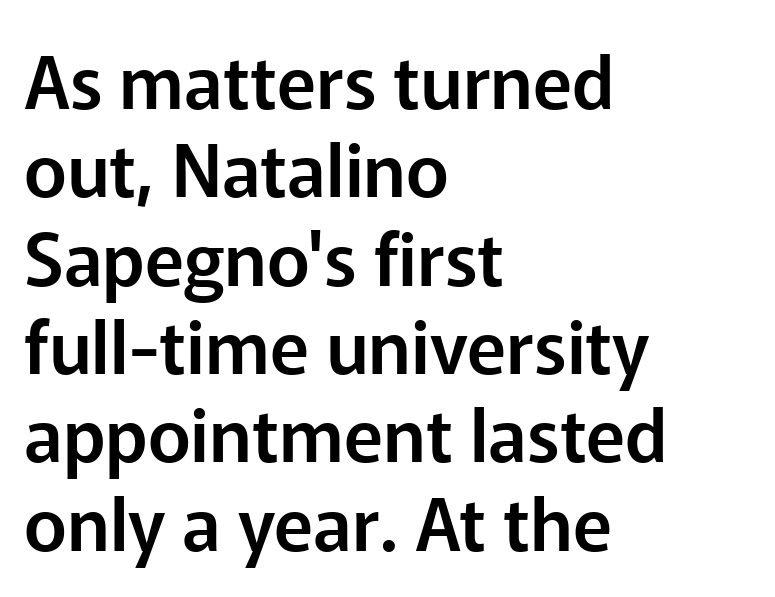
{"serif": "no", "italic": "no", "width": "normal", "stroke_contrast": "low", "x_height": "medium", "monospaced": "no", "underline": "no", "align": "left", "line_spacing_ratio": 1.21, "letter_spacing": "normal", "letter_spacing_em": 0.0, "glyph_px": 73}
